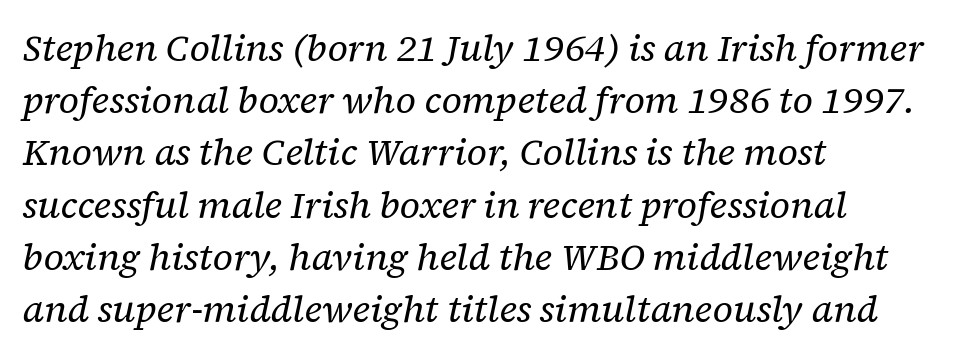
Q: Is the text bold? A: No.
Q: Is the text italic (slanted)? A: Yes, it leans right by about 12 degrees.
Q: Is the typeface a serif or a sans-serif typeface? A: Serif.
Q: Is the text underlined? A: No.
Q: How is the paragraph aligned? A: Left-aligned.
Q: Is the spacing between letters normal or unusually wide? A: Normal.
Q: Is the spacing between lines tight, normal or loose? A: Normal.
Q: Width (condensed, normal, or wide)? A: Normal.
Q: Stroke contrast? A: Low.
Q: x-height? A: Medium.
Q: Monospaced? A: No.
